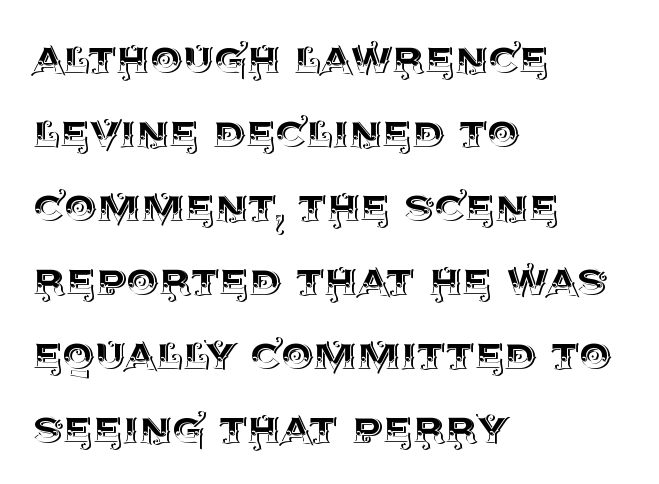
{"italic": "no", "width": "normal", "x_height": "large", "monospaced": "no", "underline": "no", "align": "left", "line_spacing": "normal", "line_spacing_ratio": 1.45, "letter_spacing": "normal", "letter_spacing_em": 0.0, "glyph_px": 51}
